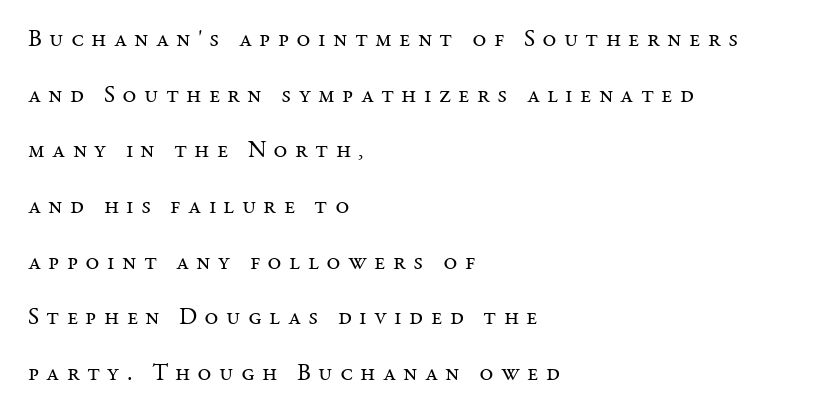
Q: Is the text bold? A: No.
Q: Is the text italic (slanted)? A: No, it is upright.
Q: Is the text underlined? A: No.
Q: How is the paragraph aligned? A: Left-aligned.
Q: Is the spacing between letters normal or unusually wide? A: Unusually wide.
Q: Is the spacing between lines tight, normal or loose? A: Loose.
